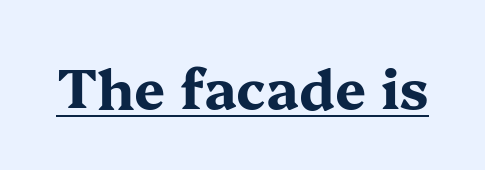
The image shows 55 px bold, wide serif type, upright; set normal letter spacing, underlined; medium stroke contrast and a medium x-height.
